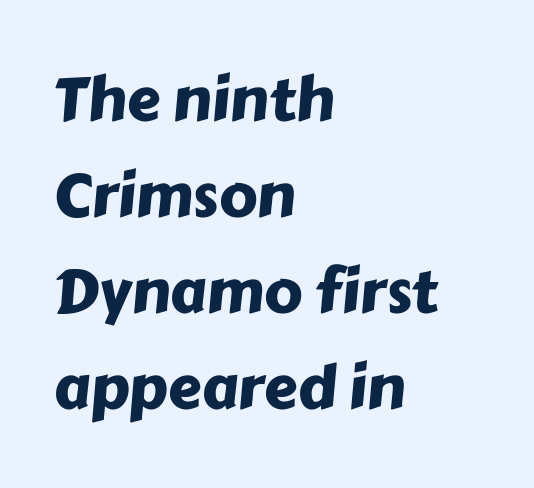
Nope, no serifs anywhere on these letters. Here the designer chose a conventional face with non-uniform glyph widths. Reading down the block, your eye returns to a fixed left position each line. Is the letter spacing exaggerated? No — it looks like the ordinary default. Underline: absent.
